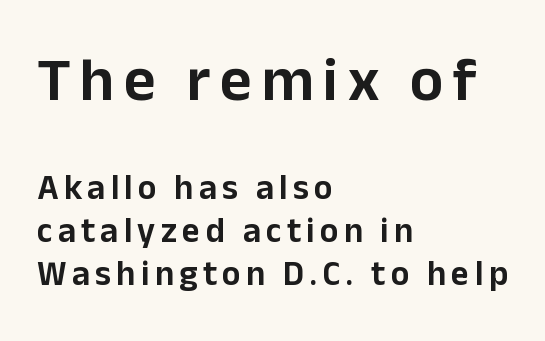
Q: Is the text italic (slanted)? A: No, it is upright.
Q: Is the typeface a serif or a sans-serif typeface? A: Sans-serif.
Q: Is the text underlined? A: No.
Q: How is the paragraph aligned? A: Left-aligned.
Q: Which block of text is set in a larger size, the first (top) or the second (bottom)? A: The first (top) one.
Q: Width (condensed, normal, or wide)? A: Normal.
Q: Stroke contrast? A: Low.
Q: x-height? A: Medium.
Q: Monospaced? A: No.
